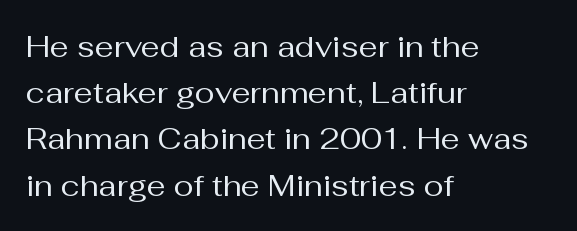
The image shows 30 px regular-weight sans-serif type, upright; set left-aligned, normal line spacing (1.54x), normal letter spacing, not underlined; medium stroke contrast and a medium x-height.
